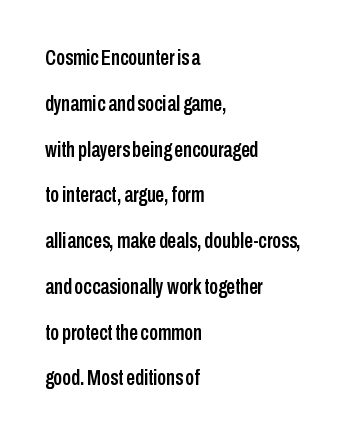
{"italic": "no", "underline": "no", "align": "left", "line_spacing": "loose", "line_spacing_ratio": 2.08, "letter_spacing": "normal", "letter_spacing_em": 0.0, "glyph_px": 22}
